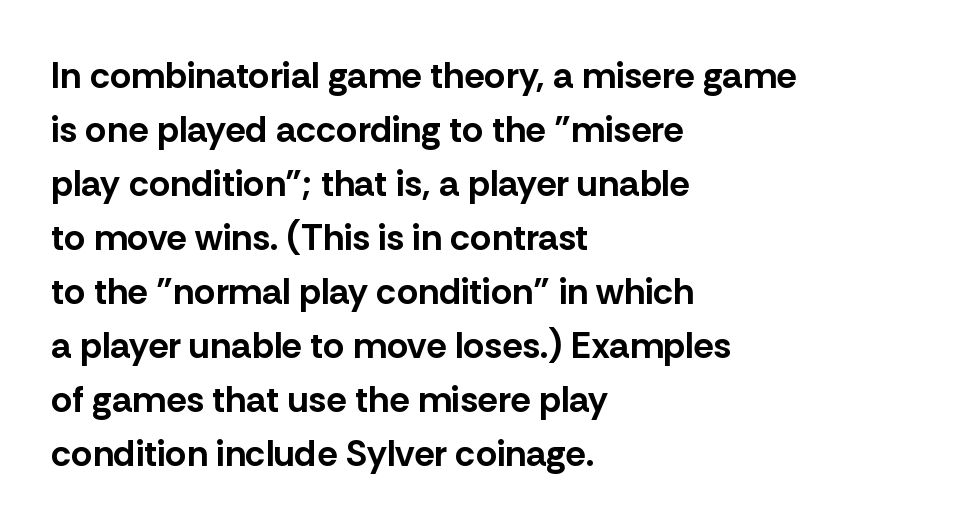
The image shows 37 px bold sans-serif type, upright; set left-aligned, normal line spacing (1.46x), normal letter spacing, not underlined; low stroke contrast and a medium x-height.
